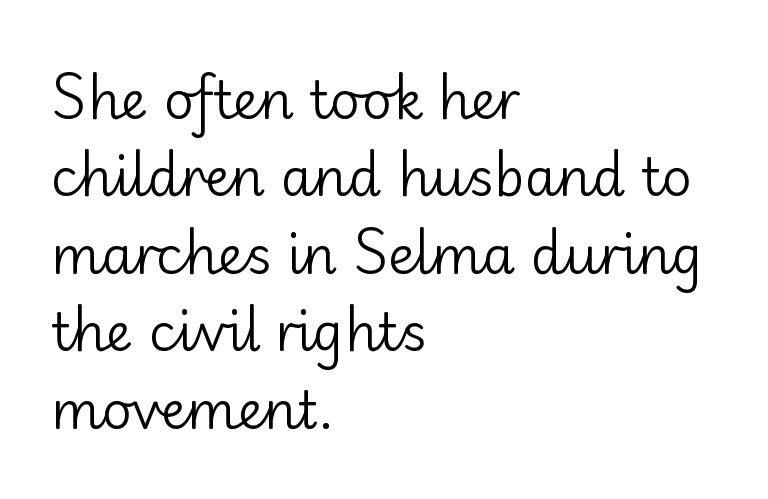
{"serif": "no", "italic": "no", "bold": "no", "weight": "regular", "width": "normal", "stroke_contrast": "low", "x_height": "small", "monospaced": "no", "underline": "no", "align": "left", "line_spacing": "normal", "line_spacing_ratio": 1.49, "letter_spacing": "normal", "letter_spacing_em": 0.0, "glyph_px": 52}
